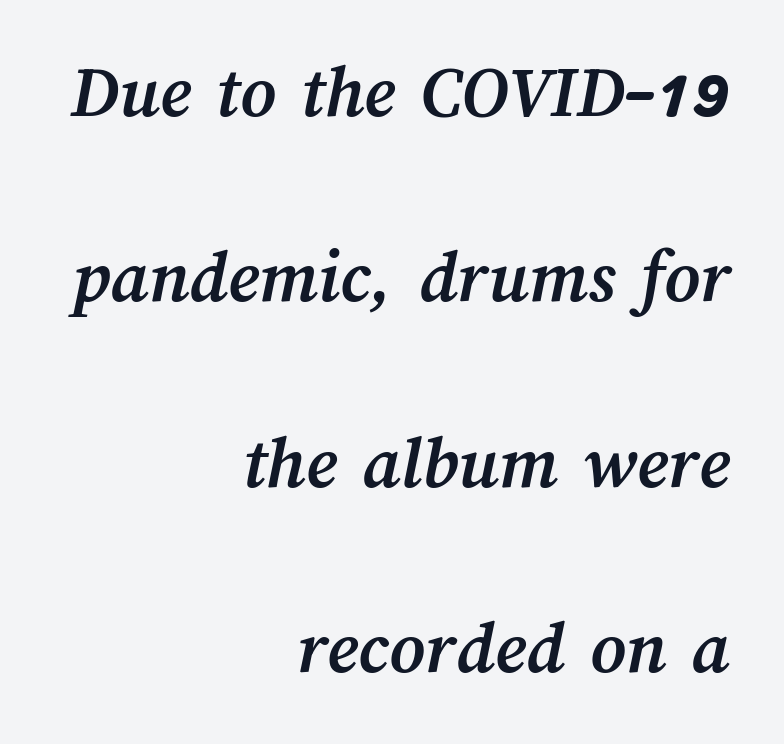
One-word summary of the alignment: right. Leading: increased. This sample has the flowing, uneven cadence of proportional lettering. The glyphs are unaccompanied by any horizontal stroke below them. Notice how thick the strokes are: this is what a full bold looks like.
